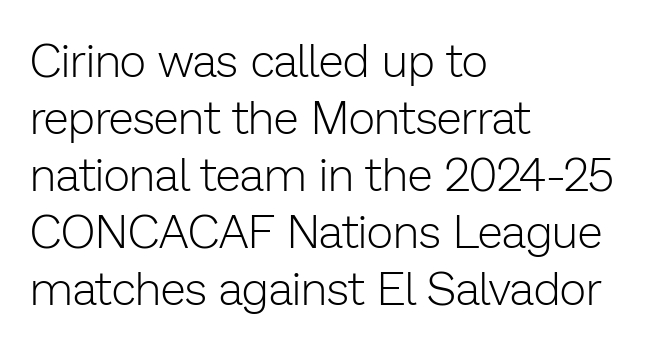
Q: Is the text bold? A: No.
Q: Is the text italic (slanted)? A: No, it is upright.
Q: Is the typeface a serif or a sans-serif typeface? A: Sans-serif.
Q: Is the text underlined? A: No.
Q: How is the paragraph aligned? A: Left-aligned.
Q: Is the spacing between letters normal or unusually wide? A: Normal.
Q: Width (condensed, normal, or wide)? A: Normal.
Q: Stroke contrast? A: Low.
Q: x-height? A: Medium.
Q: Monospaced? A: No.
